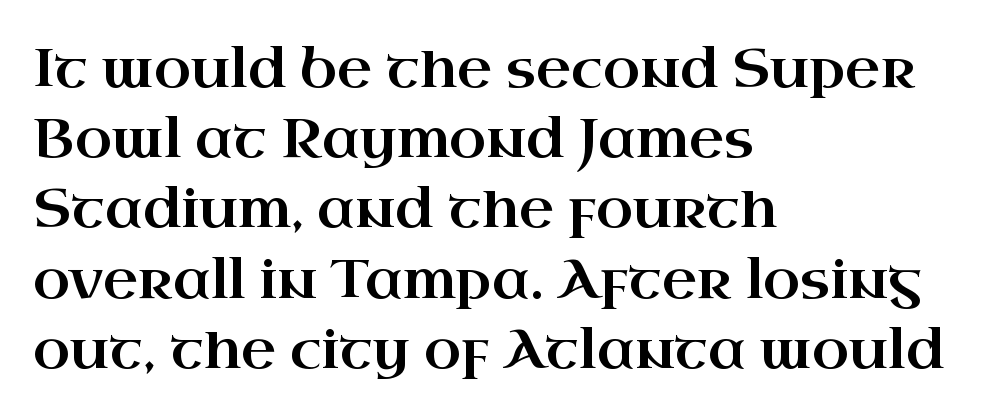
Is this a sans? No — the strokes have serifs. Regarding leading, the lines here are spaced in the standard way. Characters remain perfectly vertical along every line. You could call the tracking neutral — neither tight nor loose.
